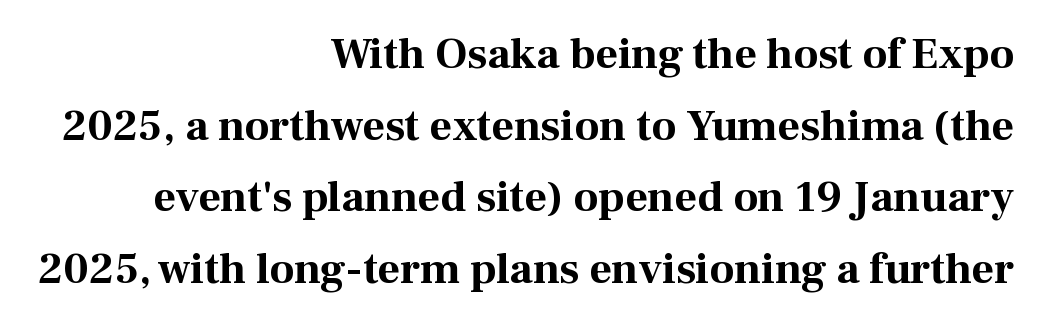
Q: Is the text bold? A: Yes.
Q: Is the text italic (slanted)? A: No, it is upright.
Q: Is the typeface a serif or a sans-serif typeface? A: Serif.
Q: Is the text underlined? A: No.
Q: How is the paragraph aligned? A: Right-aligned.
Q: Is the spacing between letters normal or unusually wide? A: Normal.
Q: Is the spacing between lines tight, normal or loose? A: Normal.
Q: Width (condensed, normal, or wide)? A: Normal.
Q: Stroke contrast? A: Medium.
Q: x-height? A: Medium.
Q: Monospaced? A: No.
